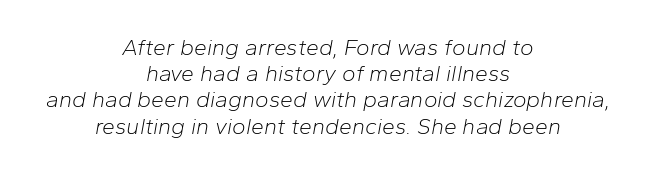
Q: Is the text bold? A: No.
Q: Is the text italic (slanted)? A: Yes, it leans right by about 10 degrees.
Q: Is the text underlined? A: No.
Q: How is the paragraph aligned? A: Centered.
Q: Is the spacing between letters normal or unusually wide? A: Normal.
Q: Is the spacing between lines tight, normal or loose? A: Tight.
